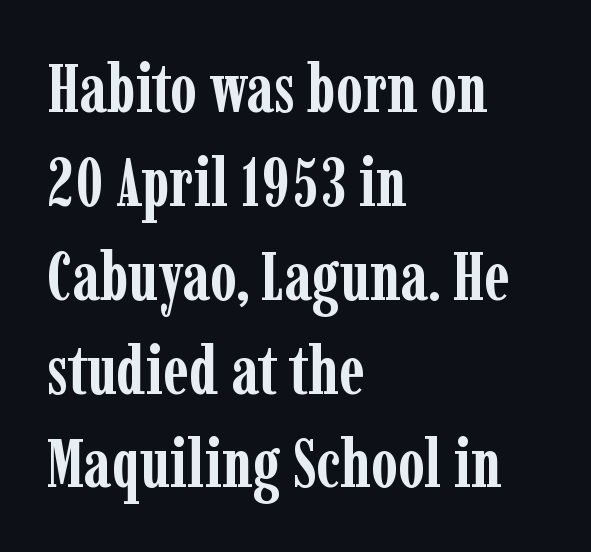
{"serif": "yes", "italic": "no", "bold": "yes", "weight": "semibold", "width": "condensed", "stroke_contrast": "low", "x_height": "medium", "monospaced": "no", "underline": "no", "align": "left", "line_spacing": "normal", "line_spacing_ratio": 1.38, "letter_spacing": "normal", "letter_spacing_em": 0.0, "glyph_px": 68}
